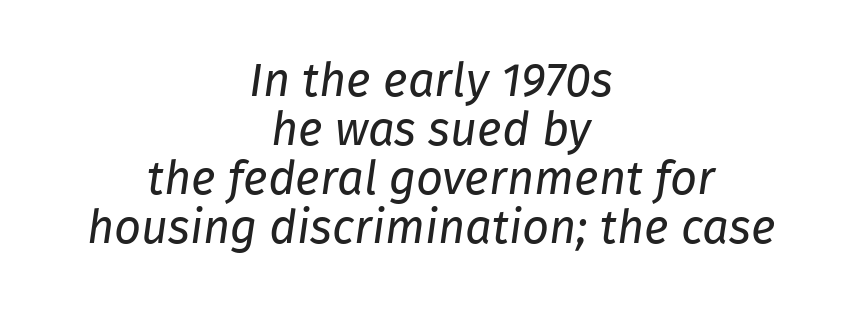
{"italic": "yes", "lean": "right", "slant_degrees": 8, "bold": "no", "weight": "regular", "width": "normal", "stroke_contrast": "low", "x_height": "medium", "monospaced": "no", "underline": "no", "align": "center", "line_spacing": "tight", "line_spacing_ratio": 1.04, "letter_spacing": "normal", "letter_spacing_em": 0.0, "glyph_px": 47}
